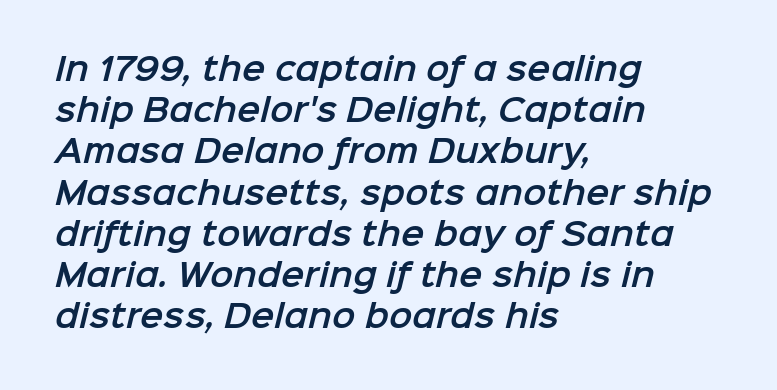
Q: Is the typeface a serif or a sans-serif typeface? A: Sans-serif.
Q: Is the text underlined? A: No.
Q: How is the paragraph aligned? A: Left-aligned.
Q: Is the spacing between letters normal or unusually wide? A: Normal.
Q: Is the spacing between lines tight, normal or loose? A: Normal.
Q: Width (condensed, normal, or wide)? A: Normal.
Q: Stroke contrast? A: Low.
Q: x-height? A: Medium.
Q: Monospaced? A: No.
